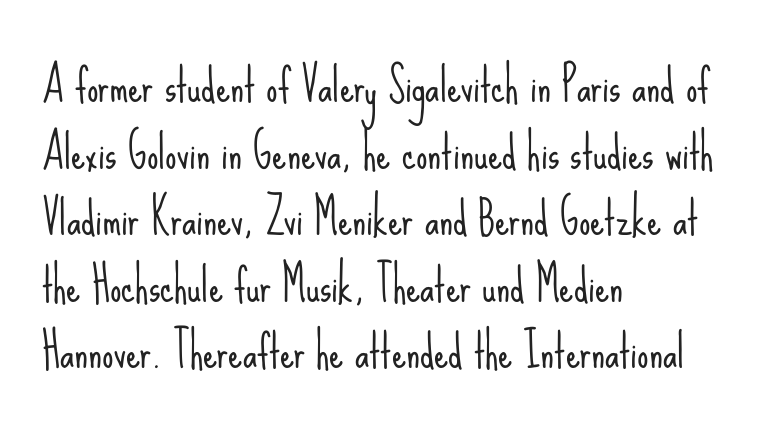
Does the copy run flush right? No — it runs flush left. Weight: regular or lighter. Words appear dense and cohesive because spacing is normal. Regarding serifs, this sample does without them. Quick note: interline space is typical. This is roman type, the default non-slanted kind.
